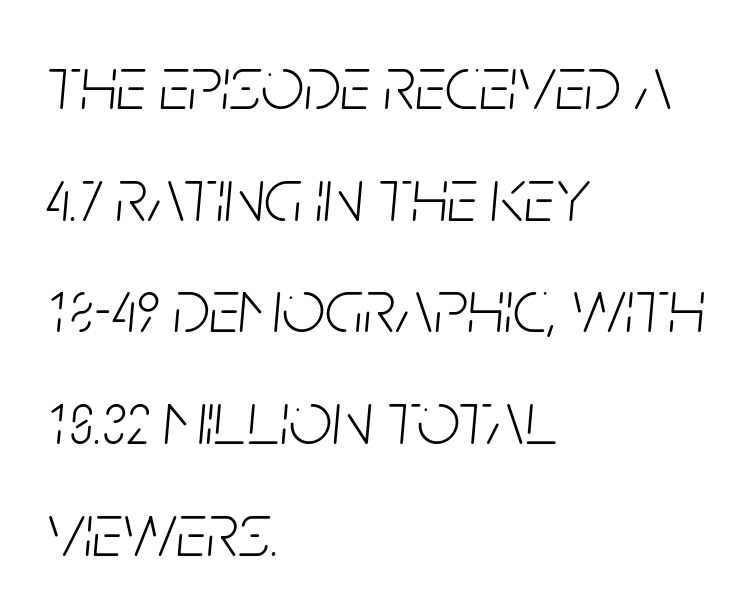
The image shows 76 px light, condensed type, italic (leaning right); set left-aligned, normal line spacing (1.47x), normal letter spacing, not underlined; low stroke contrast and a large x-height.
